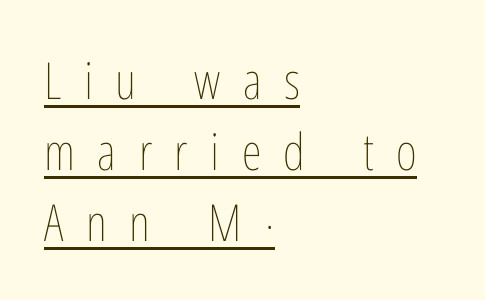
Q: Is the text bold? A: No.
Q: Is the text italic (slanted)? A: No, it is upright.
Q: Is the text underlined? A: Yes.
Q: How is the paragraph aligned? A: Left-aligned.
Q: Is the spacing between letters normal or unusually wide? A: Unusually wide.
Q: Is the spacing between lines tight, normal or loose? A: Normal.
Q: Width (condensed, normal, or wide)? A: Condensed.
Q: Stroke contrast? A: Low.
Q: x-height? A: Medium.
Q: Monospaced? A: No.
